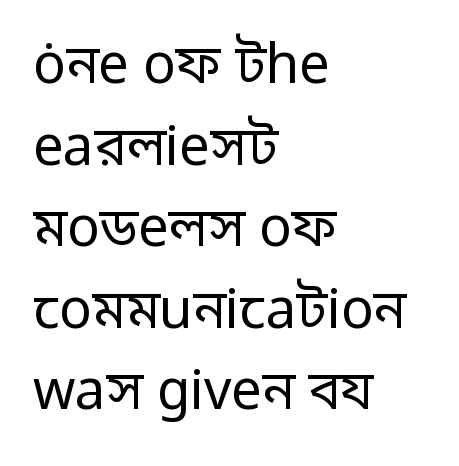
Typeset ragged right — the left edge is the straight one. What stands out about the letter spacing? Nothing — it is the standard amount. Grotesque or geometric, the face here clearly has no serifs. Think of a printed novel: that variable character pitch is what you see here. The line-height multiplier appears to be the usual default.
